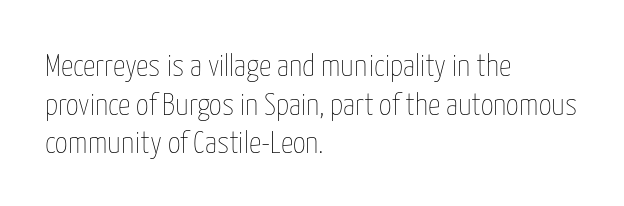
This sample has the flowing, uneven cadence of proportional lettering. The type sits square on the baseline with zero lean. What's the leading like? Ordinary, nothing unusual. This sample is left-justified, so line endings fall wherever the words run out.
